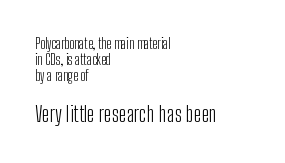
The passage shown has conventional tracking throughout. Each line starts at the same left margin while the right side varies. Unbolded letterforms with no extra heft. Posture: vertical. The passage shown stacks its lines with hardly any gap. Whoever set this made the second block the dominant, larger element.
